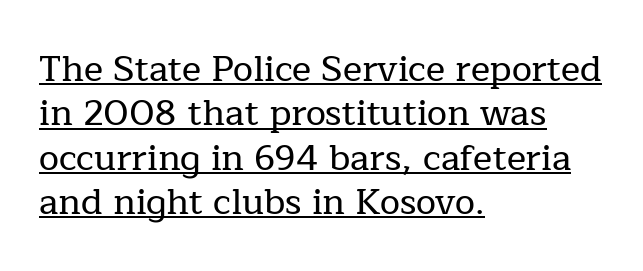
The face used here is rendered with its standard letterfit. Descenders here cross a horizontal rule under the line. The lines are quadded left. Think of a printed novel: that variable character pitch is what you see here. The font family rendered here belongs to the serif group. Tall strokes in this sample are plumb rather than angled.
